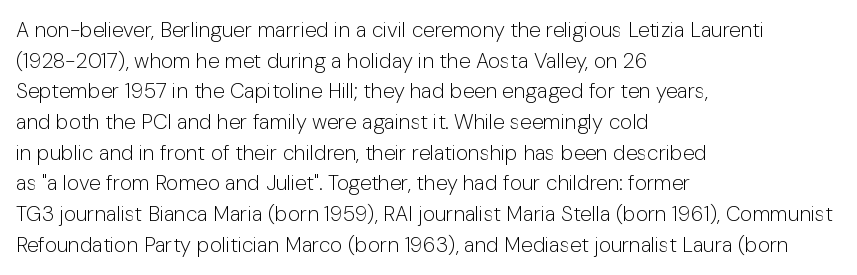
{"italic": "no", "bold": "no", "underline": "no", "align": "left", "line_spacing": "normal", "line_spacing_ratio": 1.46, "letter_spacing": "normal", "letter_spacing_em": 0.0, "glyph_px": 21}
